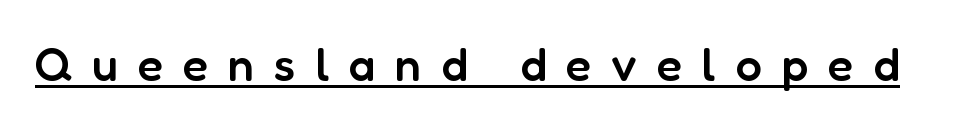
The image shows 47 px semibold sans-serif type, upright; set unusually wide letter spacing (+0.42 em), underlined; low stroke contrast and a medium x-height.
